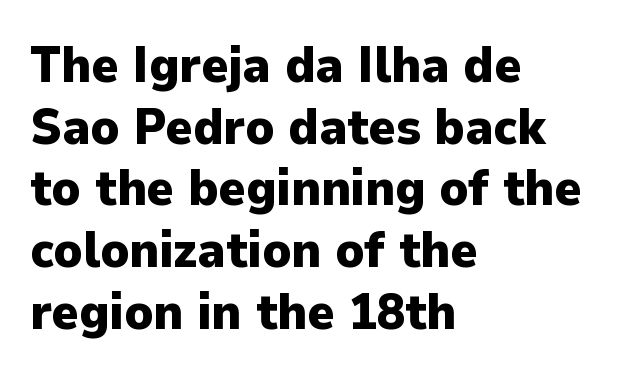
The image shows 51 px heavy sans-serif type, upright; set left-aligned, line spacing 1.21x, normal letter spacing, not underlined; low stroke contrast and a medium x-height.
